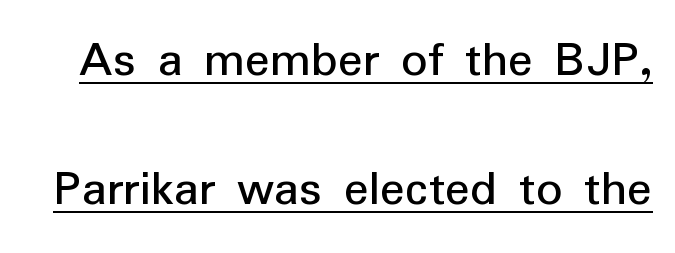
This block would shrink considerably if given ordinary leading; it's expanded now. Vertical strokes here are truly vertical. A typesetter would call this proportional, since set widths differ per character. Underline: present.
